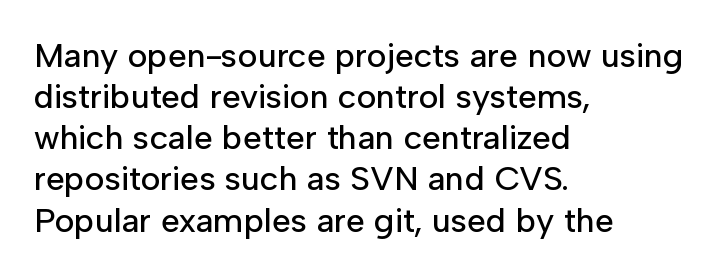
The image shows 34 px sans-serif type, upright; set left-aligned, line spacing 1.21x, normal letter spacing, not underlined; low stroke contrast and a medium x-height.
